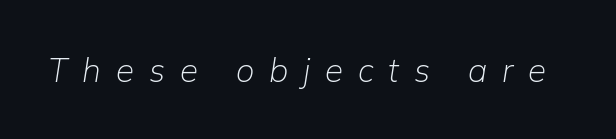
The image shows 33 px light type, italic (leaning right); set unusually wide letter spacing (+0.45 em), not underlined; low stroke contrast and a medium x-height.
